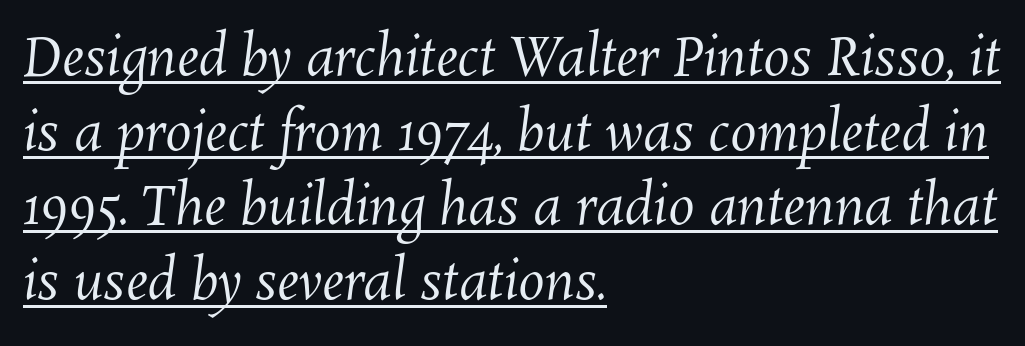
Q: Is the text bold? A: No.
Q: Is the text underlined? A: Yes.
Q: How is the paragraph aligned? A: Left-aligned.
Q: Is the spacing between letters normal or unusually wide? A: Normal.
Q: Is the spacing between lines tight, normal or loose? A: Normal.
Q: Width (condensed, normal, or wide)? A: Normal.
Q: Stroke contrast? A: Medium.
Q: x-height? A: Medium.
Q: Monospaced? A: No.
